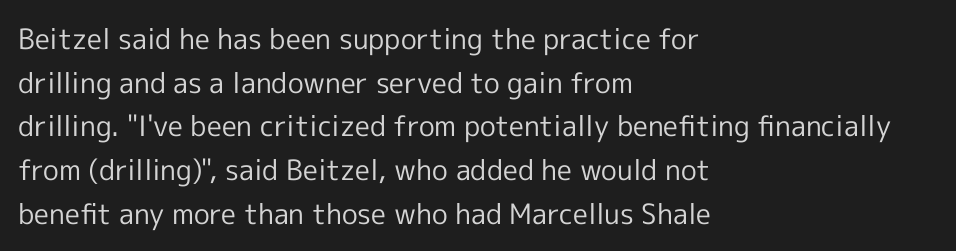
The image shows 28 px regular-weight sans-serif type, upright; set left-aligned, normal line spacing (1.56x), normal letter spacing, not underlined; a medium x-height.
